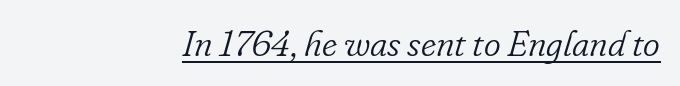
Q: Is the text bold? A: No.
Q: Is the text italic (slanted)? A: Yes, it leans right by about 16 degrees.
Q: Is the typeface a serif or a sans-serif typeface? A: Serif.
Q: Is the text underlined? A: Yes.
Q: How is the paragraph aligned? A: Right-aligned.
Q: Is the spacing between letters normal or unusually wide? A: Normal.
Q: Width (condensed, normal, or wide)? A: Normal.
Q: Stroke contrast? A: Low.
Q: x-height? A: Small.
Q: Monospaced? A: No.
